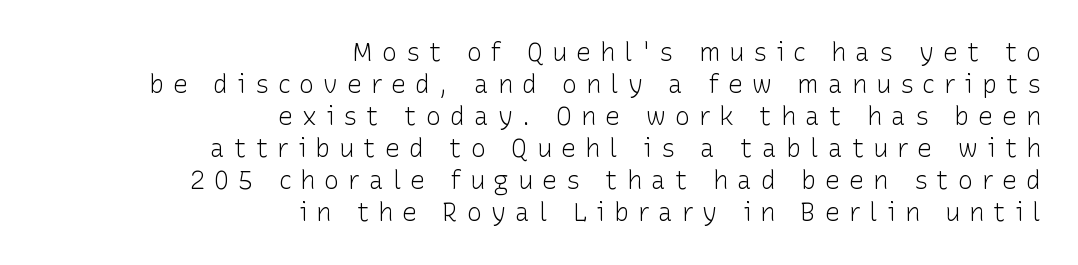
{"italic": "no", "bold": "no", "underline": "no", "align": "right", "line_spacing": "normal", "line_spacing_ratio": 1.28, "letter_spacing": "wide", "letter_spacing_em": 0.36, "glyph_px": 25}
